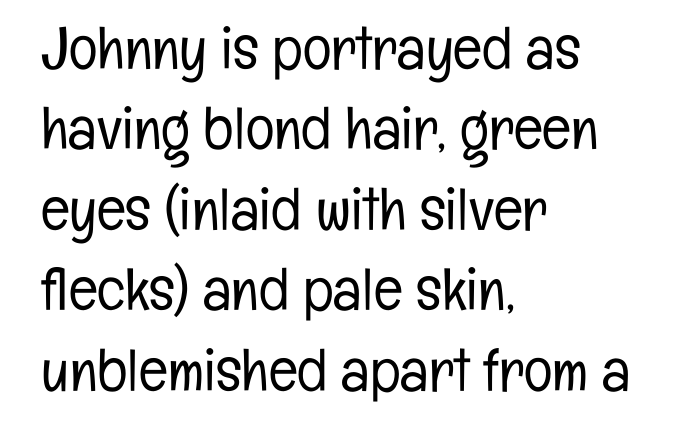
{"serif": "no", "italic": "no", "bold": "no", "weight": "light", "width": "condensed", "stroke_contrast": "low", "x_height": "medium", "monospaced": "no", "underline": "no", "align": "left", "line_spacing": "normal", "line_spacing_ratio": 1.34, "letter_spacing": "normal", "letter_spacing_em": 0.0, "glyph_px": 60}
